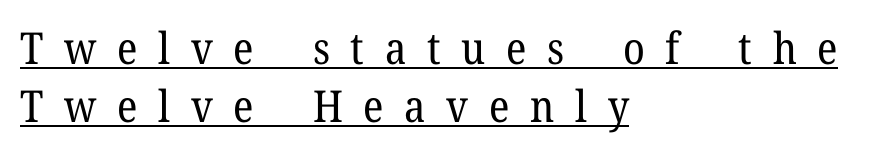
Q: Is the text bold? A: No.
Q: Is the text italic (slanted)? A: No, it is upright.
Q: Is the typeface a serif or a sans-serif typeface? A: Serif.
Q: Is the text underlined? A: Yes.
Q: How is the paragraph aligned? A: Left-aligned.
Q: Is the spacing between letters normal or unusually wide? A: Unusually wide.
Q: Is the spacing between lines tight, normal or loose? A: Normal.
Q: Width (condensed, normal, or wide)? A: Normal.
Q: Stroke contrast? A: Low.
Q: x-height? A: Medium.
Q: Monospaced? A: No.
